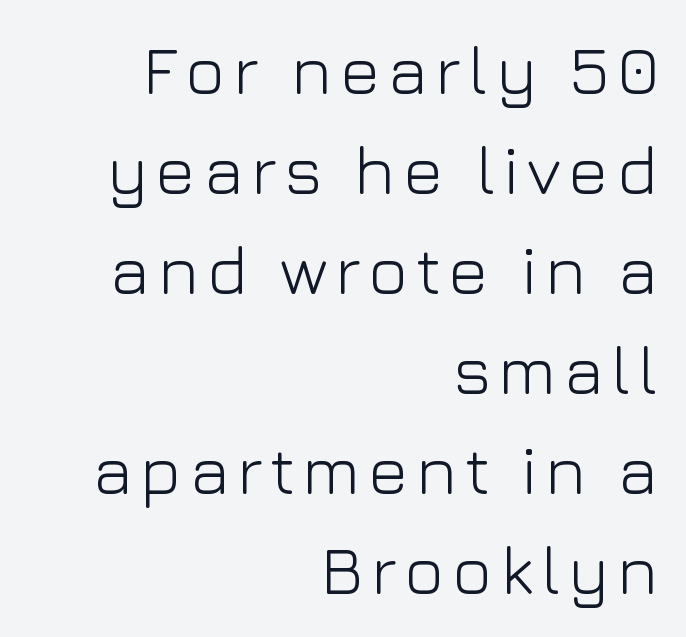
Spacing verdict: proportional, widths tailored to each character. In CSS terms this would be text-align: right. Stroke terminals: plain, sans-serif. Compared with a typical body face, this is equally light or lighter still. The specimen omits any rule beneath the text block's lines. The typography opts for an upright posture over an oblique one.
